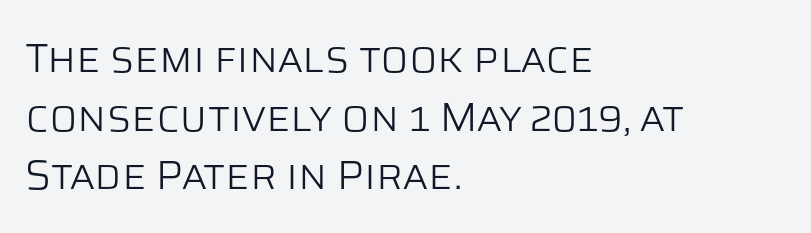
{"serif": "no", "italic": "no", "bold": "no", "weight": "light", "width": "normal", "stroke_contrast": "low", "x_height": "large", "monospaced": "no", "underline": "no", "align": "left", "line_spacing": "normal", "line_spacing_ratio": 1.43, "letter_spacing": "normal", "letter_spacing_em": 0.0, "glyph_px": 41}
